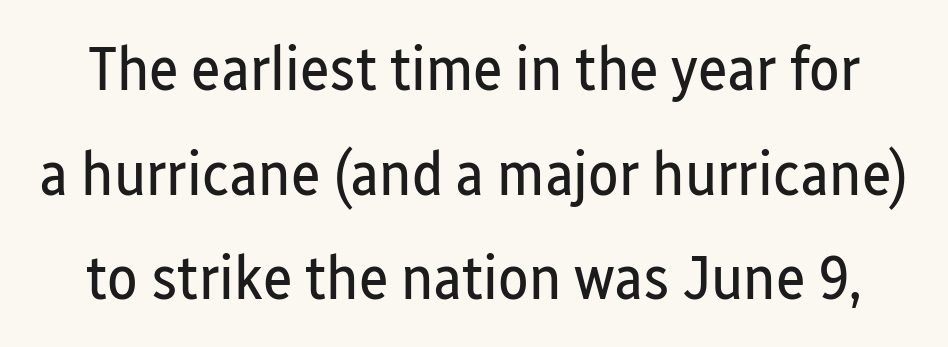
Q: Is the text bold? A: No.
Q: Is the text italic (slanted)? A: No, it is upright.
Q: Is the typeface a serif or a sans-serif typeface? A: Sans-serif.
Q: Is the text underlined? A: No.
Q: Is the spacing between letters normal or unusually wide? A: Normal.
Q: Is the spacing between lines tight, normal or loose? A: Normal.
Q: Width (condensed, normal, or wide)? A: Condensed.
Q: Stroke contrast? A: Low.
Q: x-height? A: Medium.
Q: Monospaced? A: No.
